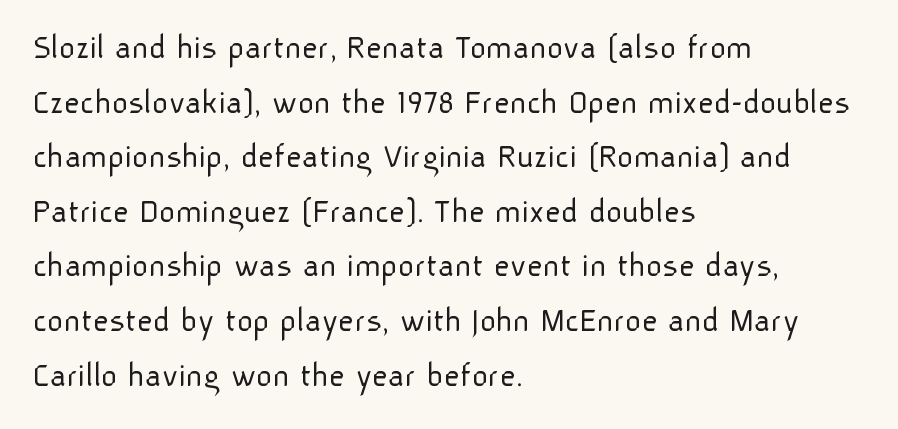
Style check: upright. Grotesque or geometric, the face here clearly has no serifs. Reading down the block, your eye returns to a fixed left position each line. The space between consecutive lines is moderate. Tracking value appears to be zero — textbook default spacing. Check the space under the baseline: it is left empty.
